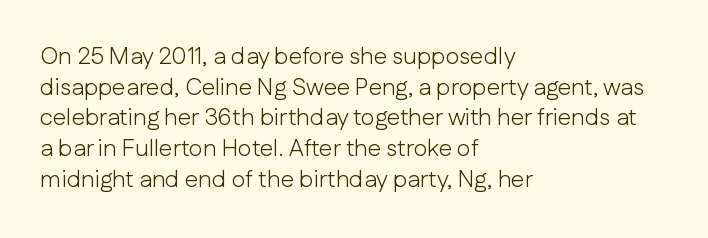
Q: Is the text bold? A: No.
Q: Is the text italic (slanted)? A: No, it is upright.
Q: Is the text underlined? A: No.
Q: How is the paragraph aligned? A: Left-aligned.
Q: Is the spacing between letters normal or unusually wide? A: Normal.
Q: Is the spacing between lines tight, normal or loose? A: Normal.
